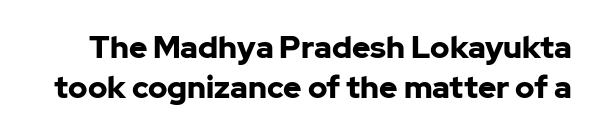
The image shows 31 px bold sans-serif type, upright; set normal line spacing (1.29x), normal letter spacing, not underlined; low stroke contrast and a medium x-height.
